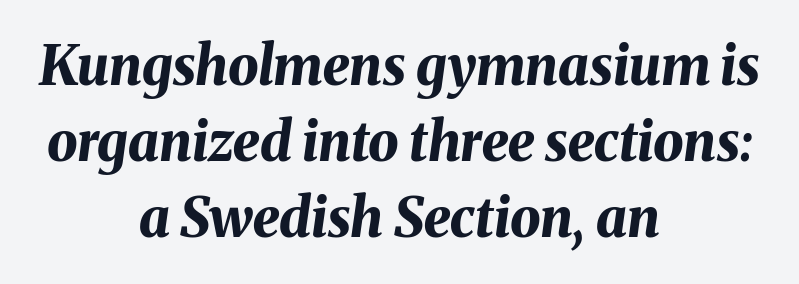
Q: Is the text bold? A: Yes.
Q: Is the text italic (slanted)? A: Yes, it leans right by about 8 degrees.
Q: Is the text underlined? A: No.
Q: How is the paragraph aligned? A: Centered.
Q: Is the spacing between letters normal or unusually wide? A: Normal.
Q: Is the spacing between lines tight, normal or loose? A: Normal.
Q: Width (condensed, normal, or wide)? A: Normal.
Q: Stroke contrast? A: Medium.
Q: x-height? A: Medium.
Q: Monospaced? A: No.
